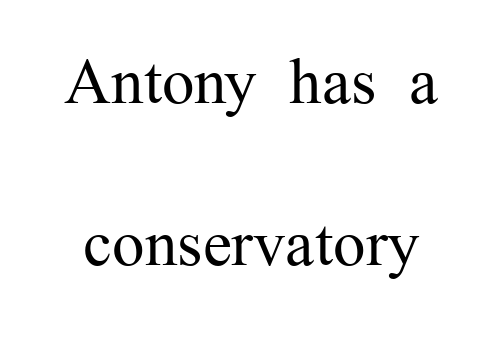
The image shows 65 px regular-weight serif type, upright; set loose line spacing (2.49x), normal letter spacing, not underlined; medium stroke contrast and a medium x-height.
